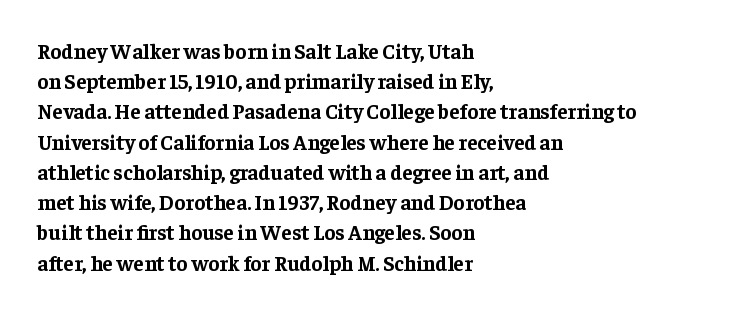
The image shows 21 px bold type, upright; set left-aligned, normal line spacing (1.44x), normal letter spacing, not underlined.
